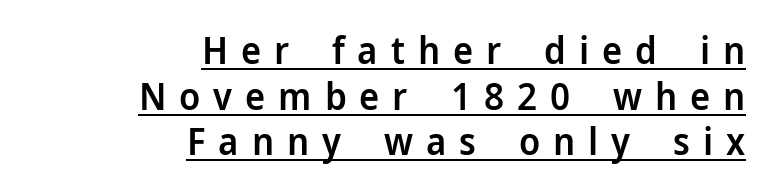
The image shows 38 px semibold sans-serif type, upright; set right-aligned, line spacing 1.2x, unusually wide letter spacing (+0.34 em), underlined; low stroke contrast and a medium x-height.
